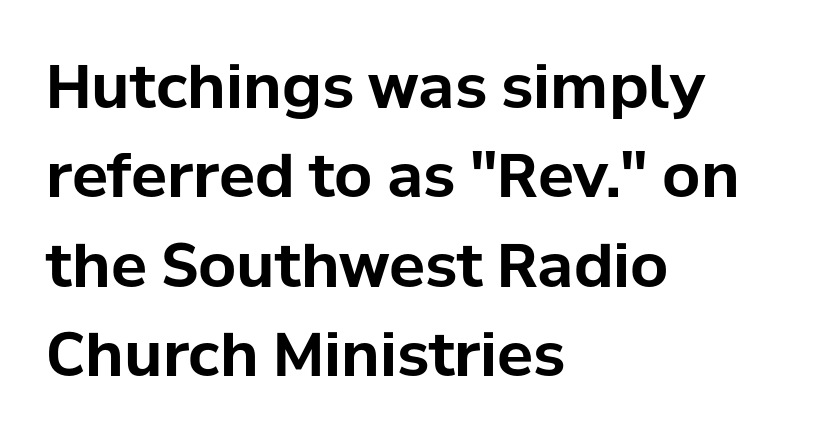
The letters advance in unequal steps, a hallmark of proportional type. Each new line begins a customary step beneath the previous one. Posture: vertical. A clean baseline with only descenders dipping below it. Compared with an ordinary text face, these strokes are far heavier — a full bold.
